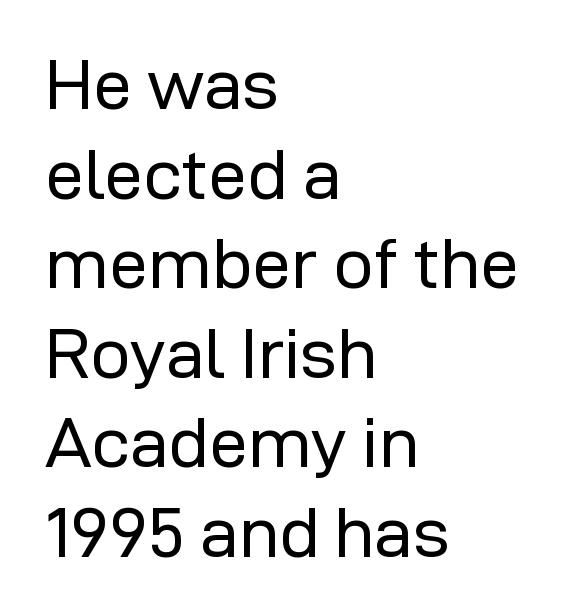
The image shows 70 px regular-weight sans-serif type, upright; set left-aligned, normal line spacing (1.28x), normal letter spacing, not underlined; low stroke contrast and a medium x-height.
